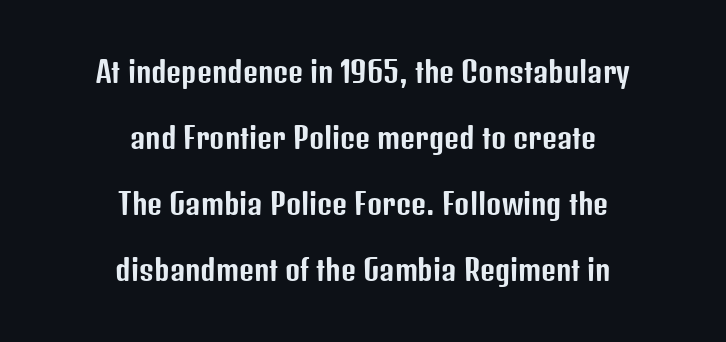
{"serif": "no", "italic": "no", "width": "condensed", "stroke_contrast": "low", "x_height": "medium", "monospaced": "no", "underline": "no", "align": "center", "line_spacing": "loose", "line_spacing_ratio": 2.28, "letter_spacing": "normal", "letter_spacing_em": 0.0, "glyph_px": 29}
